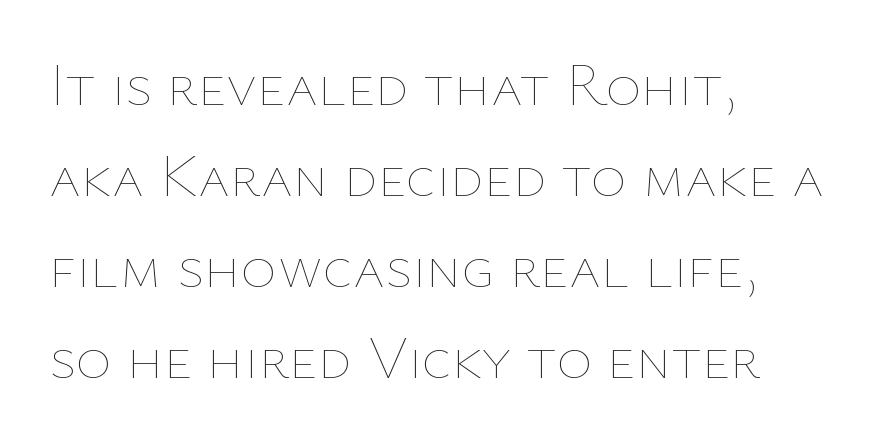
{"italic": "no", "bold": "no", "weight": "thin", "width": "normal", "stroke_contrast": "low", "x_height": "medium", "monospaced": "no", "underline": "no", "align": "left", "line_spacing": "normal", "line_spacing_ratio": 1.49, "letter_spacing": "normal", "letter_spacing_em": 0.0, "glyph_px": 61}
